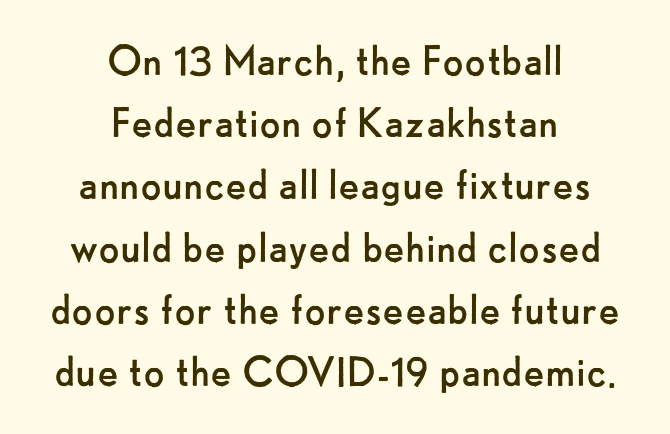
Q: Is the text bold? A: No.
Q: Is the text italic (slanted)? A: No, it is upright.
Q: Is the typeface a serif or a sans-serif typeface? A: Sans-serif.
Q: Is the text underlined? A: No.
Q: How is the paragraph aligned? A: Centered.
Q: Is the spacing between letters normal or unusually wide? A: Normal.
Q: Is the spacing between lines tight, normal or loose? A: Normal.
Q: Width (condensed, normal, or wide)? A: Normal.
Q: Stroke contrast? A: Low.
Q: x-height? A: Small.
Q: Monospaced? A: No.
